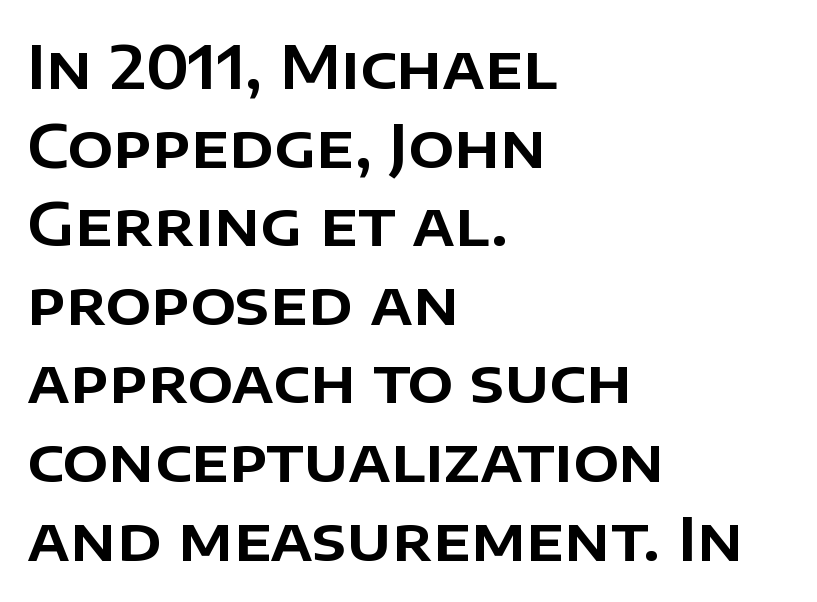
{"serif": "no", "italic": "no", "width": "normal", "stroke_contrast": "low", "x_height": "large", "monospaced": "no", "underline": "no", "align": "left", "line_spacing": "normal", "line_spacing_ratio": 1.31, "letter_spacing": "normal", "letter_spacing_em": 0.0, "glyph_px": 60}
